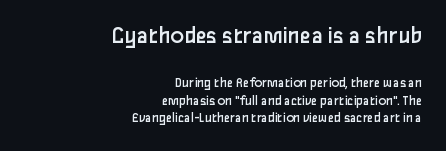
{"italic": "no", "bold": "no", "underline": "no", "align": "right", "line_spacing": "normal", "line_spacing_ratio": 1.27, "letter_spacing": "normal", "letter_spacing_em": 0.0, "larger_block": "first", "size_ratio": 1.79, "glyph_px": 25}
